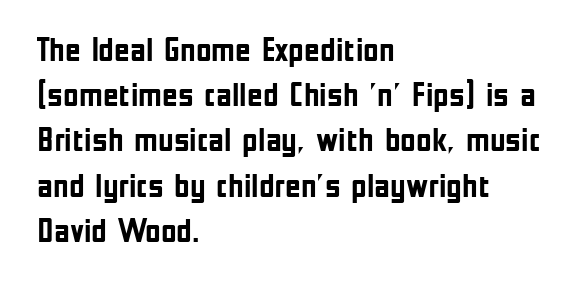
The letterforms sit shoulder to shoulder at normal distance. Rendered with straight, roman letterforms. A normal amount of white space separates one row of letters from the next. Thick stems and heavy bowls — unmistakably bold. Visually the block forms a straight wall on the left and a jagged coastline on the right.
